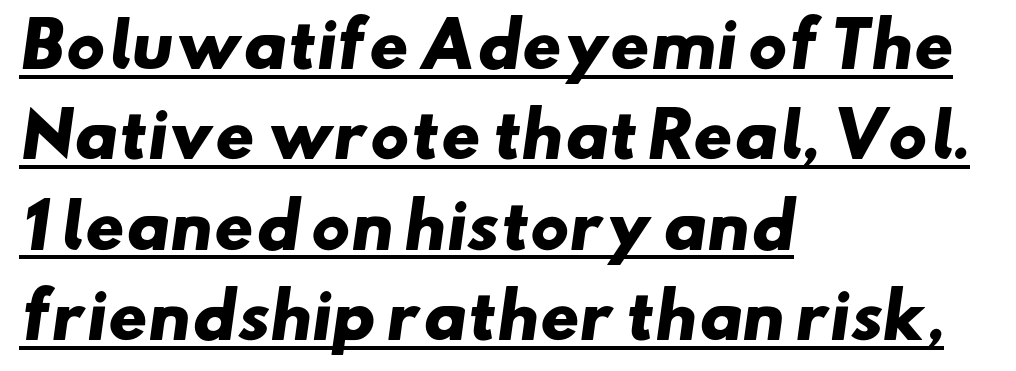
You'd pick this weight for a headline — it's a proper bold. In terms of letterform style, serifs are entirely absent. Which margin do the lines hug? The left one — the right edge is uneven. Summary of vertical rhythm: regular, with standard interline spacing. Caption: standard tracking, unaltered.
